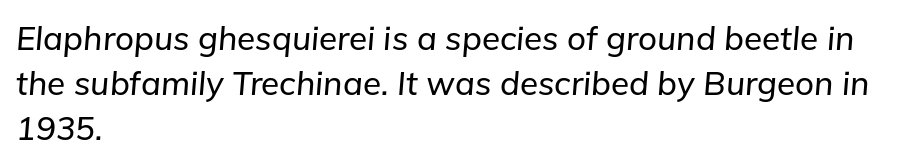
{"italic": "yes", "lean": "right", "slant_degrees": 5, "width": "normal", "stroke_contrast": "low", "x_height": "medium", "monospaced": "no", "underline": "no", "align": "left", "line_spacing": "normal", "line_spacing_ratio": 1.37, "letter_spacing": "normal", "letter_spacing_em": 0.0, "glyph_px": 33}
